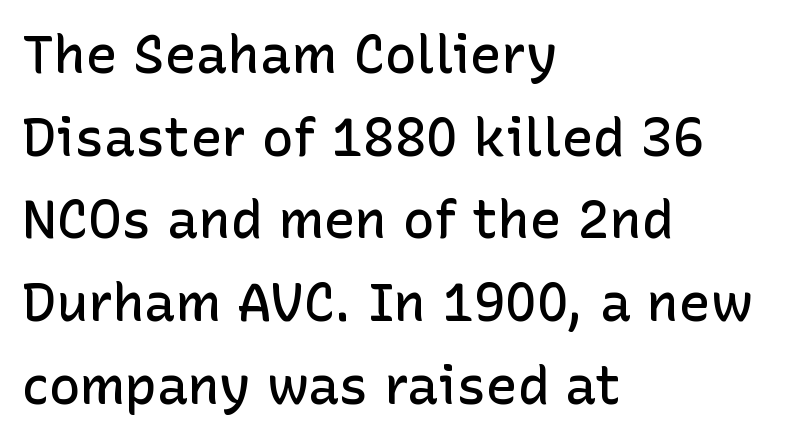
{"serif": "no", "italic": "no", "bold": "semi", "weight": "semibold", "width": "normal", "stroke_contrast": "low", "x_height": "medium", "monospaced": "no", "underline": "no", "align": "left", "line_spacing": "normal", "line_spacing_ratio": 1.56, "letter_spacing": "normal", "letter_spacing_em": 0.0, "glyph_px": 53}
